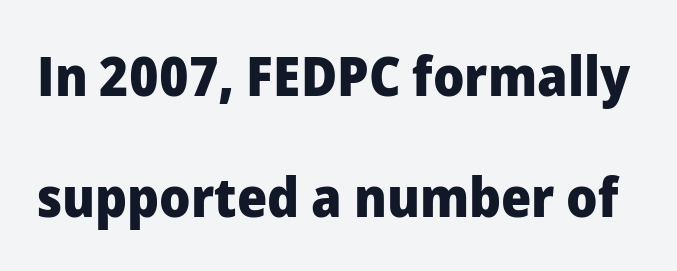
Q: Is the text bold? A: Yes.
Q: Is the text italic (slanted)? A: No, it is upright.
Q: Is the typeface a serif or a sans-serif typeface? A: Sans-serif.
Q: Is the text underlined? A: No.
Q: Is the spacing between letters normal or unusually wide? A: Normal.
Q: Is the spacing between lines tight, normal or loose? A: Loose.
Q: Width (condensed, normal, or wide)? A: Normal.
Q: Stroke contrast? A: Low.
Q: x-height? A: Medium.
Q: Monospaced? A: No.
